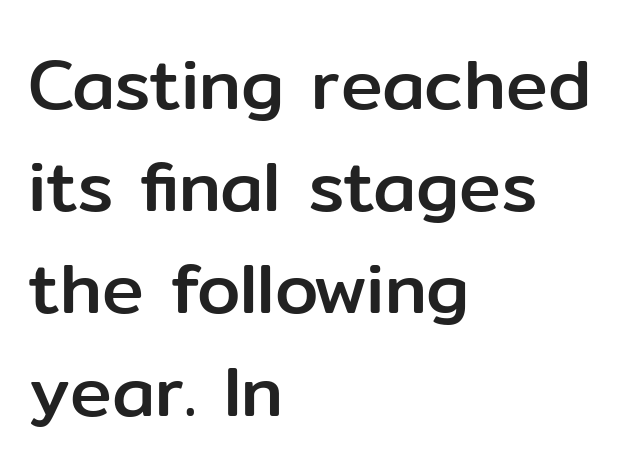
Q: Is the text italic (slanted)? A: No, it is upright.
Q: Is the typeface a serif or a sans-serif typeface? A: Sans-serif.
Q: Is the text underlined? A: No.
Q: How is the paragraph aligned? A: Left-aligned.
Q: Is the spacing between letters normal or unusually wide? A: Normal.
Q: Is the spacing between lines tight, normal or loose? A: Normal.
Q: Width (condensed, normal, or wide)? A: Normal.
Q: Stroke contrast? A: Low.
Q: x-height? A: Medium.
Q: Monospaced? A: No.
